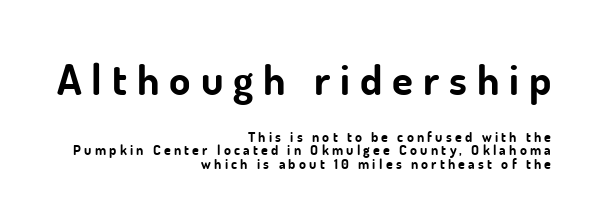
Q: Is the text bold? A: Yes.
Q: Is the text italic (slanted)? A: No, it is upright.
Q: Is the typeface a serif or a sans-serif typeface? A: Sans-serif.
Q: Is the text underlined? A: No.
Q: How is the paragraph aligned? A: Right-aligned.
Q: Is the spacing between letters normal or unusually wide? A: Unusually wide.
Q: Is the spacing between lines tight, normal or loose? A: Tight.
Q: Which block of text is set in a larger size, the first (top) or the second (bottom)? A: The first (top) one.
Q: Width (condensed, normal, or wide)? A: Normal.
Q: Stroke contrast? A: Low.
Q: x-height? A: Small.
Q: Monospaced? A: No.
